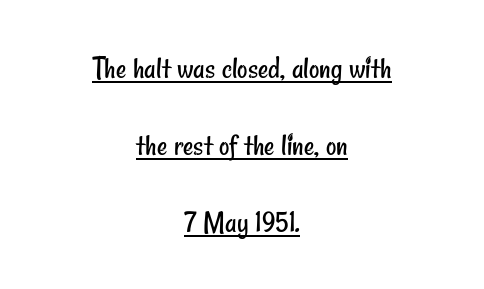
Q: Is the text bold? A: No.
Q: Is the typeface a serif or a sans-serif typeface? A: Sans-serif.
Q: Is the text underlined? A: Yes.
Q: How is the paragraph aligned? A: Centered.
Q: Is the spacing between letters normal or unusually wide? A: Normal.
Q: Is the spacing between lines tight, normal or loose? A: Loose.
Q: Width (condensed, normal, or wide)? A: Condensed.
Q: Stroke contrast? A: Low.
Q: x-height? A: Small.
Q: Monospaced? A: No.
